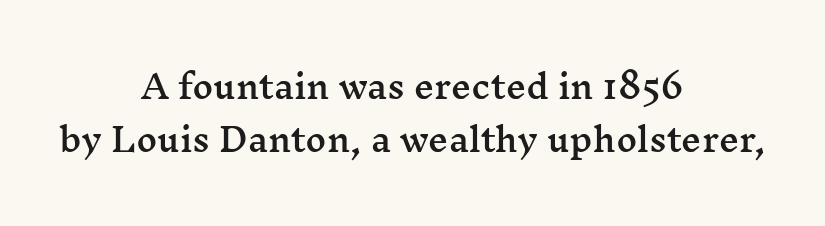
{"serif": "yes", "italic": "no", "width": "wide", "stroke_contrast": "medium", "x_height": "medium", "monospaced": "no", "underline": "no", "align": "center", "line_spacing": "normal", "line_spacing_ratio": 1.66, "letter_spacing": "normal", "letter_spacing_em": 0.0, "glyph_px": 32}
